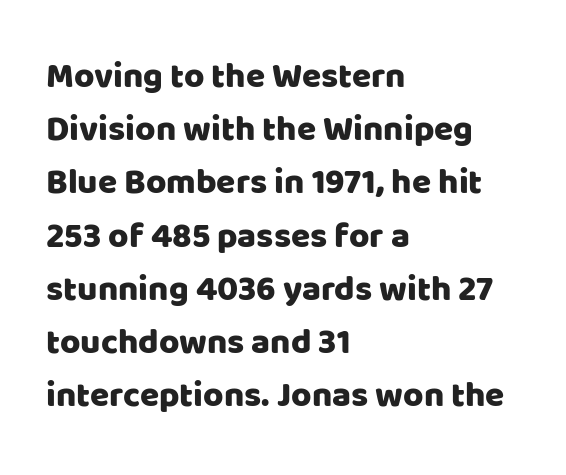
The image shows 35 px sans-serif type, upright; set left-aligned, normal line spacing (1.52x), normal letter spacing, not underlined; low stroke contrast and a large x-height.
